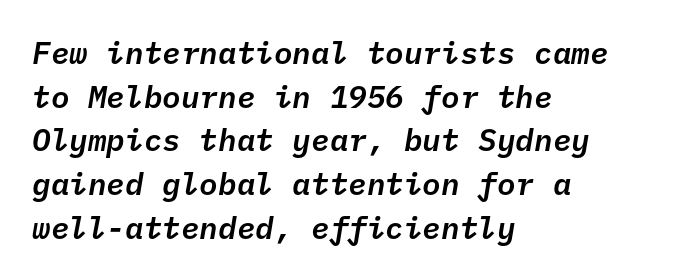
{"italic": "yes", "lean": "right", "slant_degrees": 10, "width": "normal", "stroke_contrast": "low", "x_height": "medium", "monospaced": "yes", "underline": "no", "align": "left", "line_spacing": "normal", "line_spacing_ratio": 1.41, "letter_spacing": "normal", "letter_spacing_em": 0.0, "glyph_px": 31}
